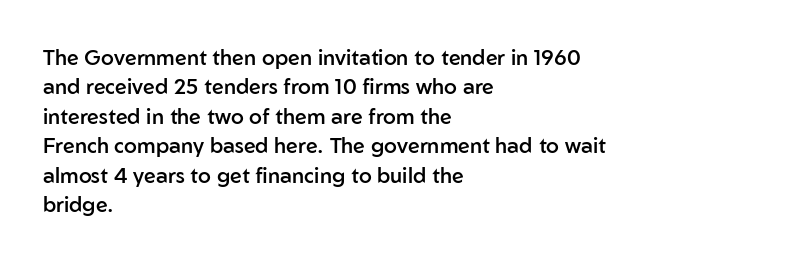
Q: Is the text bold? A: Semi-bold.
Q: Is the text italic (slanted)? A: No, it is upright.
Q: Is the text underlined? A: No.
Q: How is the paragraph aligned? A: Left-aligned.
Q: Is the spacing between letters normal or unusually wide? A: Normal.
Q: Is the spacing between lines tight, normal or loose? A: Normal.
